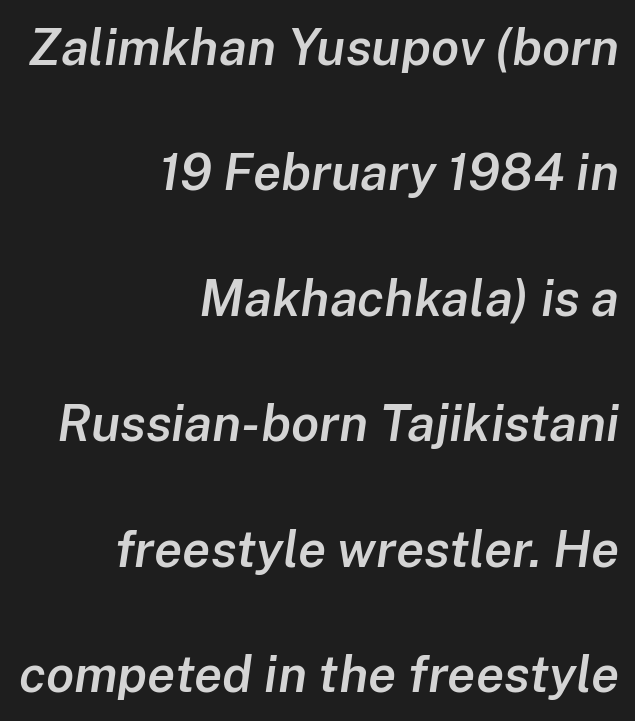
{"italic": "yes", "lean": "right", "slant_degrees": 8, "bold": "semi", "weight": "semibold", "width": "normal", "stroke_contrast": "low", "x_height": "medium", "monospaced": "no", "underline": "no", "align": "right", "line_spacing": "loose", "line_spacing_ratio": 2.46, "letter_spacing": "normal", "letter_spacing_em": 0.0, "glyph_px": 51}
